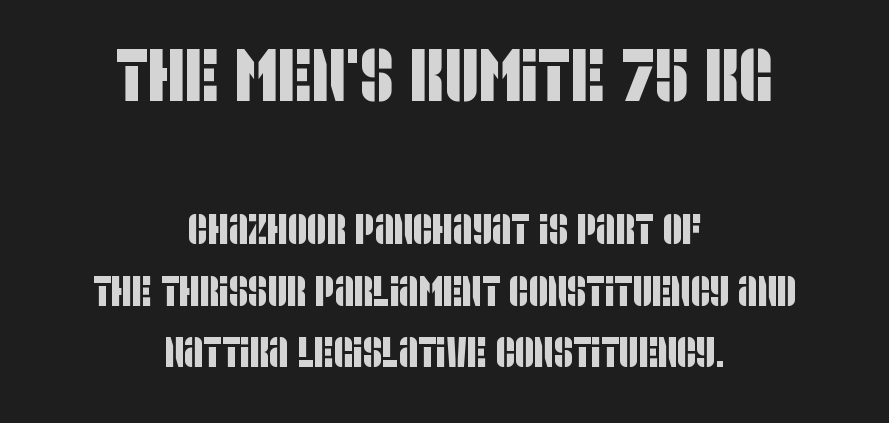
Q: Is the typeface a serif or a sans-serif typeface? A: Sans-serif.
Q: Is the text underlined? A: No.
Q: How is the paragraph aligned? A: Centered.
Q: Is the spacing between letters normal or unusually wide? A: Normal.
Q: Is the spacing between lines tight, normal or loose? A: Normal.
Q: Which block of text is set in a larger size, the first (top) or the second (bottom)? A: The first (top) one.
Q: Width (condensed, normal, or wide)? A: Condensed.
Q: Stroke contrast? A: Low.
Q: x-height? A: Large.
Q: Monospaced? A: No.
